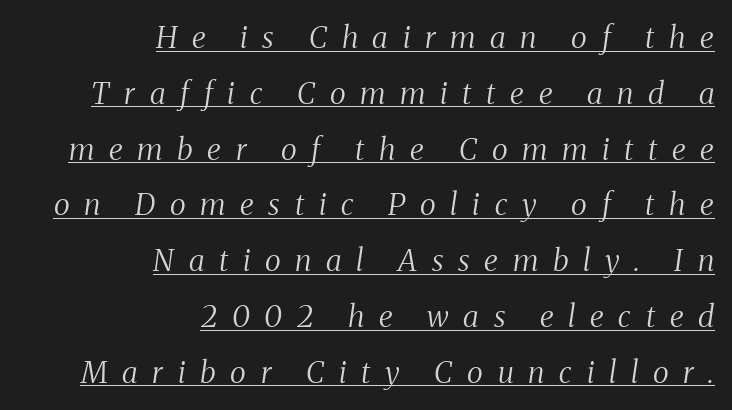
{"serif": "yes", "italic": "yes", "lean": "right", "slant_degrees": 8, "bold": "no", "weight": "regular", "width": "condensed", "stroke_contrast": "medium", "x_height": "medium", "monospaced": "no", "underline": "yes", "align": "right", "line_spacing_ratio": 1.86, "letter_spacing": "wide", "letter_spacing_em": 0.49, "glyph_px": 30}
